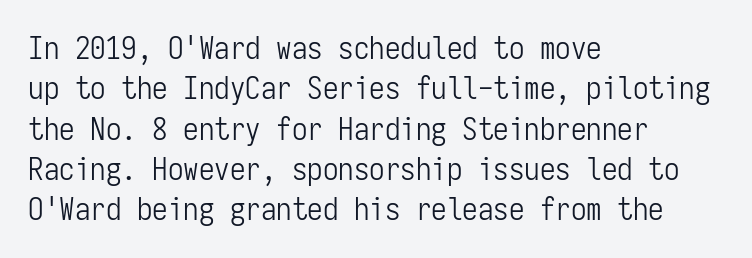
The image shows 31 px light, condensed sans-serif type, upright, monospaced; set left-aligned, normal line spacing (1.3x), normal letter spacing, not underlined; low stroke contrast and a medium x-height.
